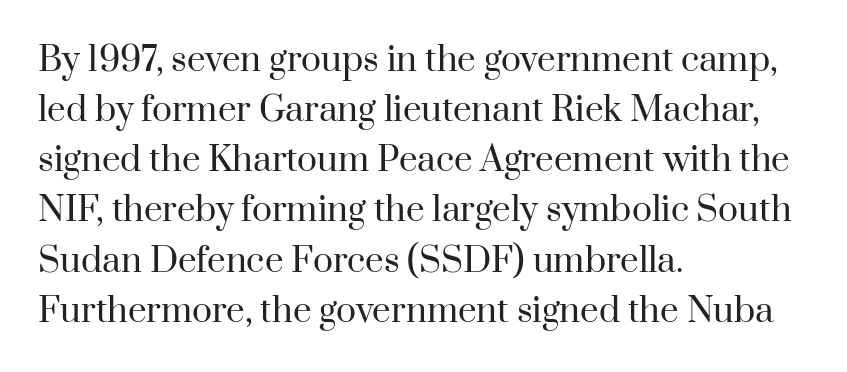
Q: Is the text bold? A: No.
Q: Is the text italic (slanted)? A: No, it is upright.
Q: Is the typeface a serif or a sans-serif typeface? A: Serif.
Q: Is the text underlined? A: No.
Q: How is the paragraph aligned? A: Left-aligned.
Q: Is the spacing between letters normal or unusually wide? A: Normal.
Q: Is the spacing between lines tight, normal or loose? A: Normal.
Q: Width (condensed, normal, or wide)? A: Normal.
Q: Stroke contrast? A: High.
Q: x-height? A: Small.
Q: Monospaced? A: No.
